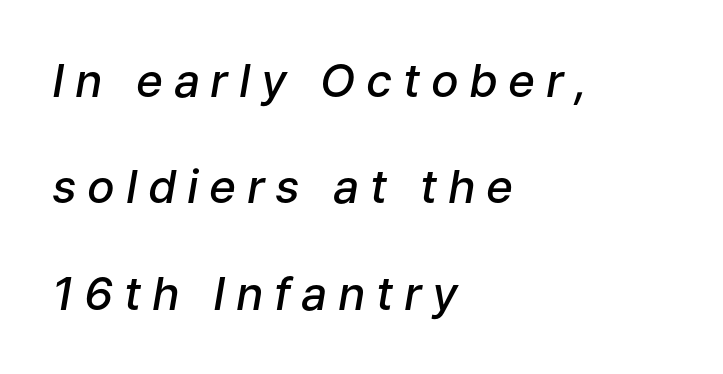
Q: Is the text bold? A: Semi-bold.
Q: Is the text italic (slanted)? A: Yes, it leans right by about 9 degrees.
Q: Is the text underlined? A: No.
Q: How is the paragraph aligned? A: Left-aligned.
Q: Is the spacing between letters normal or unusually wide? A: Unusually wide.
Q: Is the spacing between lines tight, normal or loose? A: Loose.
Q: Width (condensed, normal, or wide)? A: Normal.
Q: Stroke contrast? A: Low.
Q: x-height? A: Medium.
Q: Monospaced? A: No.
